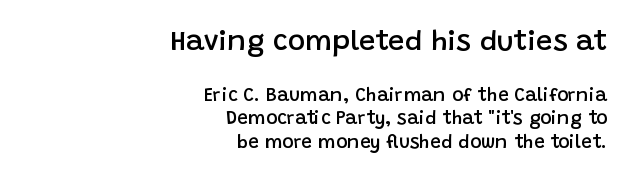
The compositor pushed each line to the right boundary. Each letter's strokes conclude bluntly, with no projecting serifs. Descenders hang freely into open space. Is the letter spacing exaggerated? No — it looks like the ordinary default. The composition opens big and finishes small.
